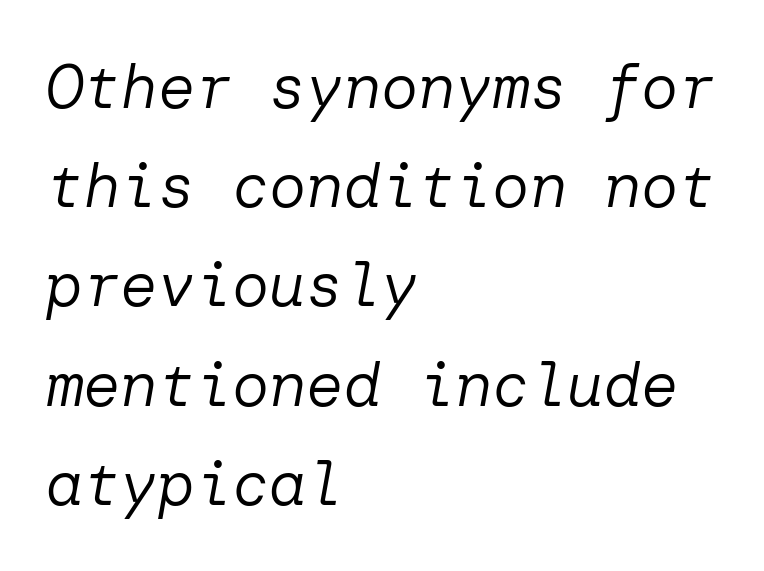
The image shows 62 px regular-weight type, italic (leaning right); set left-aligned, normal line spacing (1.6x), normal letter spacing, not underlined; low stroke contrast and a medium x-height.
